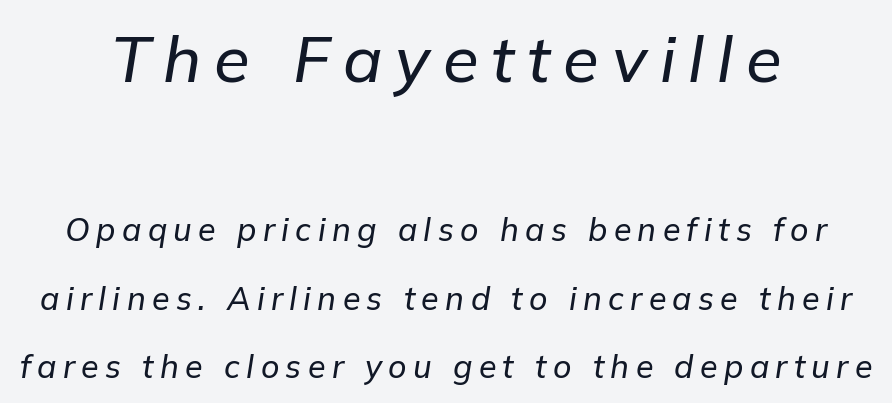
Q: Is the text italic (slanted)? A: Yes, it leans right by about 9 degrees.
Q: Is the text underlined? A: No.
Q: Is the spacing between letters normal or unusually wide? A: Unusually wide.
Q: Is the spacing between lines tight, normal or loose? A: Loose.
Q: Which block of text is set in a larger size, the first (top) or the second (bottom)? A: The first (top) one.
Q: Width (condensed, normal, or wide)? A: Normal.
Q: Stroke contrast? A: Low.
Q: x-height? A: Medium.
Q: Monospaced? A: No.
